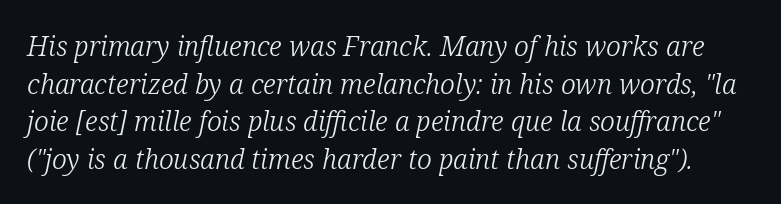
{"italic": "yes", "lean": "right", "slant_degrees": 12, "bold": "no", "underline": "no", "line_spacing": "normal", "line_spacing_ratio": 1.39, "letter_spacing": "normal", "letter_spacing_em": 0.0, "glyph_px": 27}
